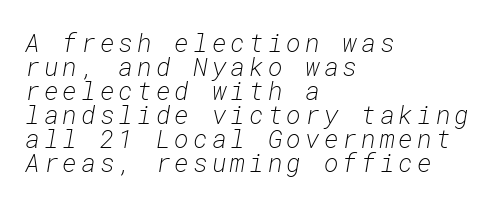
The rendering uses a small line-height, squeezing the rows. Each stroke keeps to a modest, everyday thickness or less. The gap between lines stays unmarked. Compared with a centered layout, this one pins lines to the left instead. The passage shown leans; its letterforms are oblique.
